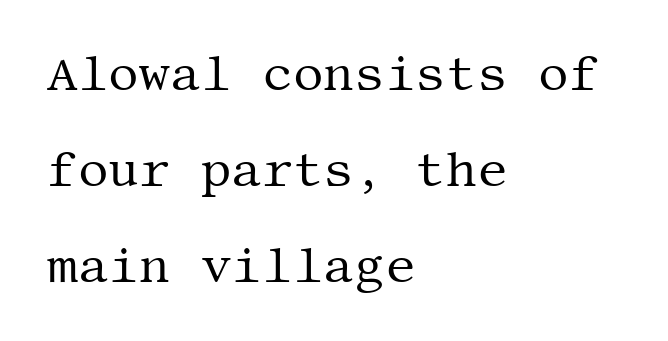
The font family rendered here belongs to the serif group. A quiet, ordinary-to-light weight characterises the typeface. If you drew a ruler down the left edge, every line would touch it. The font's upright variant was chosen for this text.
